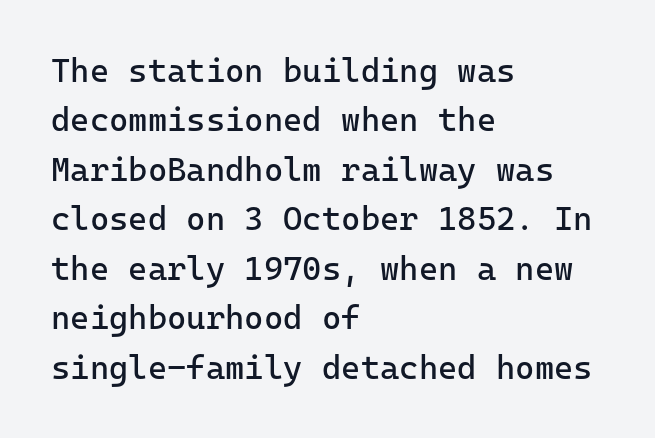
Q: Is the text bold? A: No.
Q: Is the text italic (slanted)? A: No, it is upright.
Q: Is the typeface a serif or a sans-serif typeface? A: Sans-serif.
Q: Is the text underlined? A: No.
Q: How is the paragraph aligned? A: Left-aligned.
Q: Is the spacing between letters normal or unusually wide? A: Normal.
Q: Is the spacing between lines tight, normal or loose? A: Normal.
Q: Width (condensed, normal, or wide)? A: Normal.
Q: Stroke contrast? A: Low.
Q: x-height? A: Medium.
Q: Monospaced? A: Yes.
